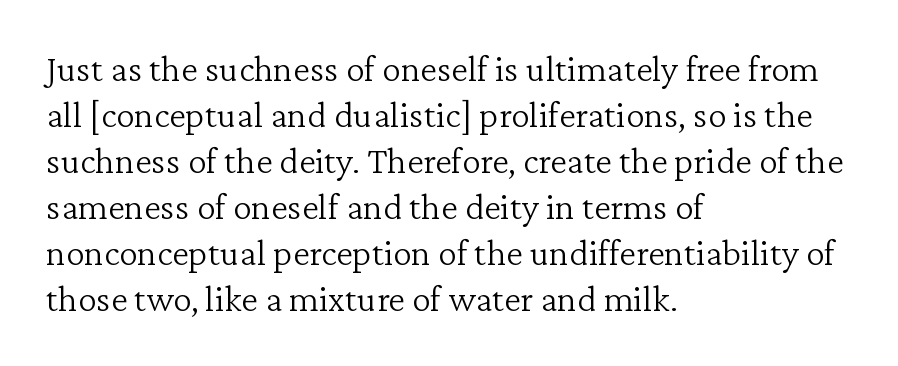
No word sits above an underline. Type style note: has serifs. The type sits square on the baseline with zero lean. Every row of glyphs begins at an identical x-position on the left.
